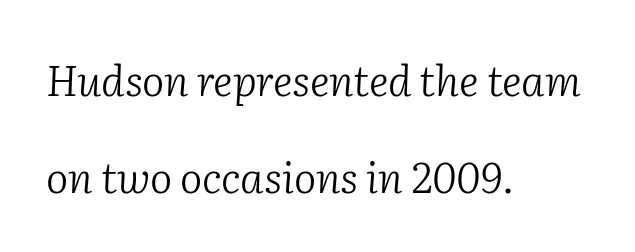
{"serif": "yes", "italic": "yes", "lean": "right", "slant_degrees": 2, "bold": "no", "weight": "light", "width": "normal", "stroke_contrast": "low", "x_height": "medium", "monospaced": "no", "underline": "no", "align": "left", "line_spacing": "loose", "line_spacing_ratio": 2.3, "letter_spacing": "normal", "letter_spacing_em": 0.0, "glyph_px": 42}
